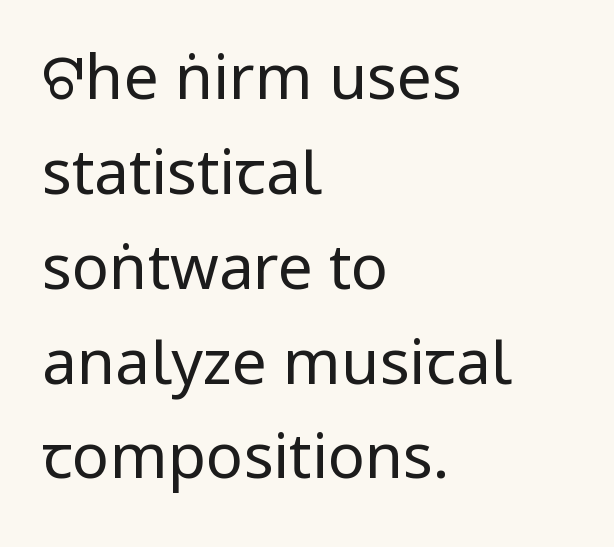
The image shows 62 px regular-weight, condensed sans-serif type, upright; set left-aligned, normal line spacing (1.53x), normal letter spacing, not underlined; low stroke contrast.
